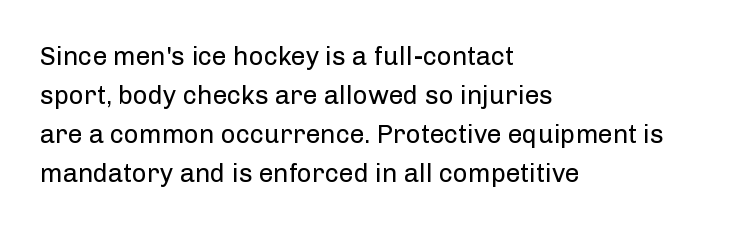
{"italic": "no", "bold": "no", "underline": "no", "align": "left", "line_spacing": "normal", "line_spacing_ratio": 1.5, "letter_spacing": "normal", "letter_spacing_em": 0.0, "glyph_px": 26}
